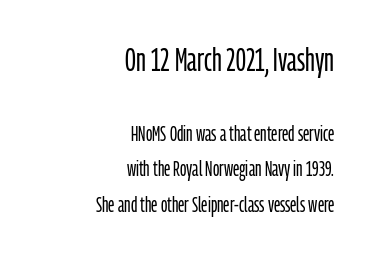
Character widths vary here, with narrow letters taking less room than wide ones. Stems and bowls with no extra thickness — not bold. Rendered with straight, roman letterforms. Nobody touched the tracking dial on this one.
